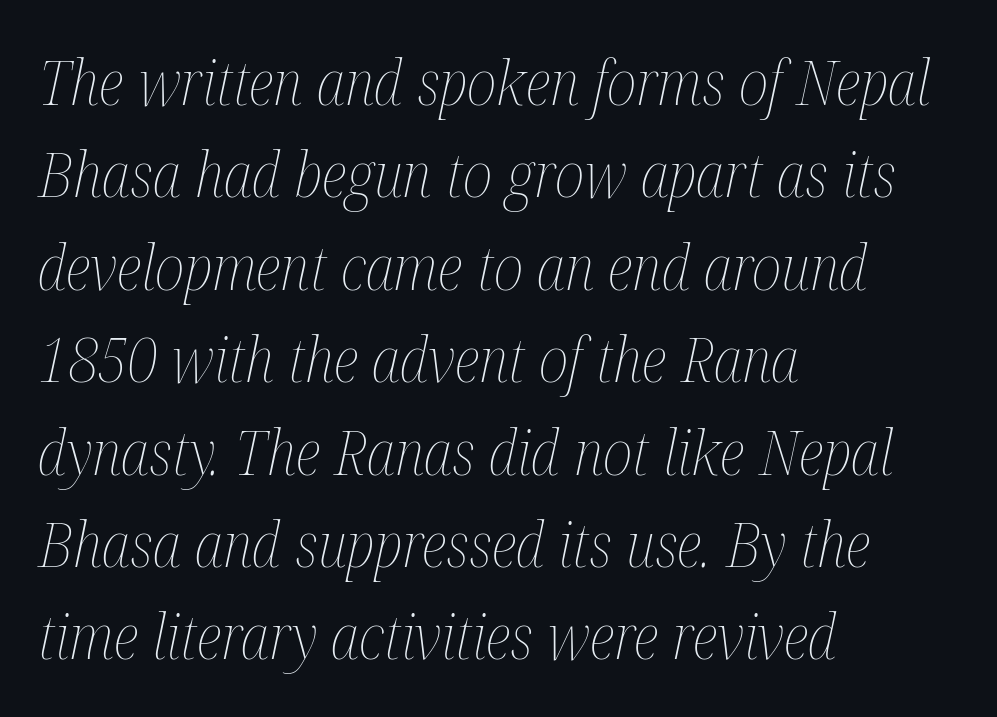
{"italic": "yes", "lean": "right", "slant_degrees": 12, "bold": "no", "weight": "thin", "width": "condensed", "stroke_contrast": "medium", "x_height": "medium", "monospaced": "no", "underline": "no", "align": "left", "line_spacing": "normal", "line_spacing_ratio": 1.49, "letter_spacing": "normal", "letter_spacing_em": 0.0, "glyph_px": 62}
